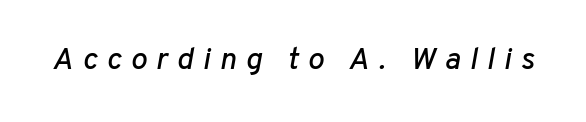
{"italic": "yes", "lean": "right", "slant_degrees": 10, "width": "normal", "stroke_contrast": "low", "x_height": "medium", "monospaced": "no", "underline": "no", "letter_spacing": "wide", "letter_spacing_em": 0.29, "glyph_px": 31}
